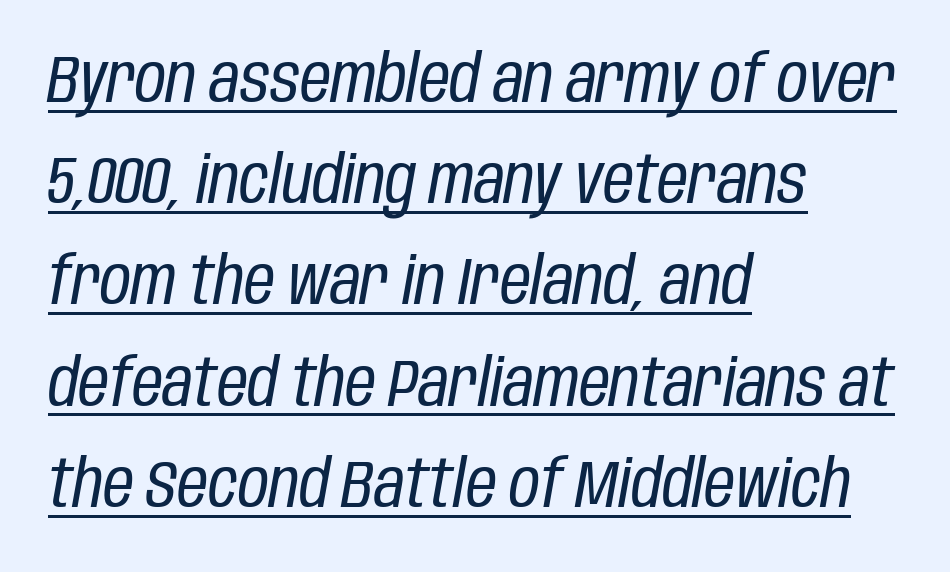
The image shows 67 px regular-weight, condensed type, italic (leaning right); set left-aligned, normal line spacing (1.51x), normal letter spacing, underlined; low stroke contrast and a large x-height.
